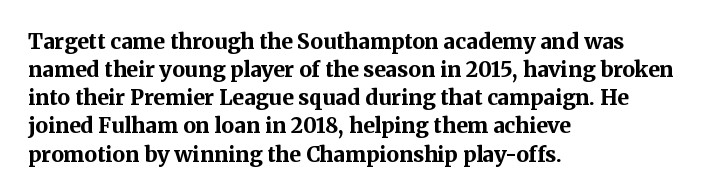
{"italic": "no", "bold": "yes", "underline": "no", "align": "left", "line_spacing": "normal", "line_spacing_ratio": 1.34, "letter_spacing": "normal", "letter_spacing_em": 0.0, "glyph_px": 21}
